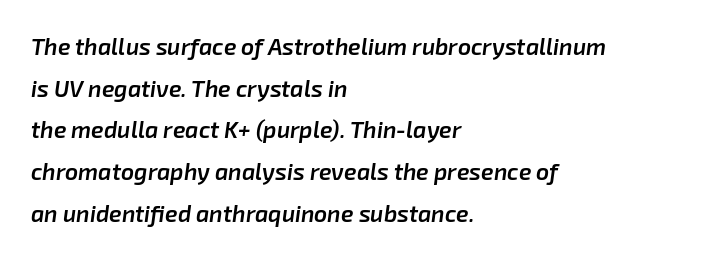
Q: Is the text bold? A: Semi-bold.
Q: Is the text italic (slanted)? A: Yes, it leans right by about 8 degrees.
Q: Is the text underlined? A: No.
Q: How is the paragraph aligned? A: Left-aligned.
Q: Is the spacing between letters normal or unusually wide? A: Normal.
